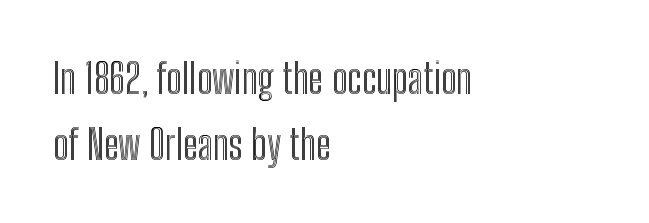
The setting favours the left margin, as ordinary paragraphs usually do. Do the letters lean? They stand straight. What's the leading like? Ordinary, nothing unusual. Unmarked baselines from the first word to the last. The letters sit at their default tracking, neither squeezed nor spread. These lines are rendered in a variable-pitch font.
